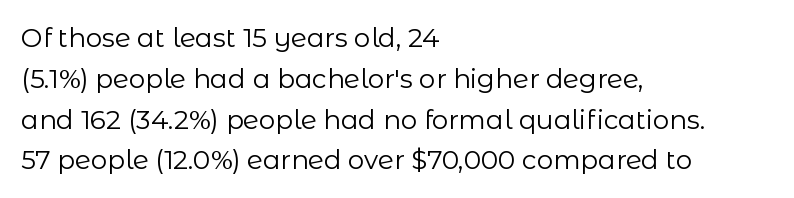
The gap between lines stays unmarked. No extra tracking has been applied to these lines. Does the leading feel generous? No, just average. Short and long lines alike share a common starting point at left.
